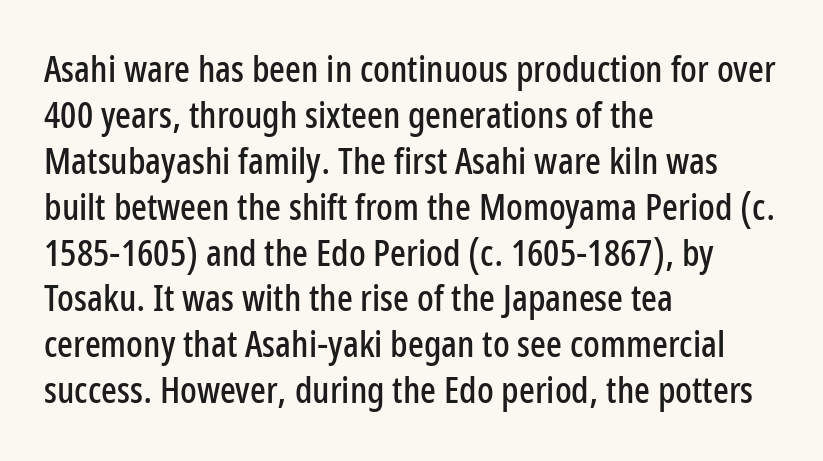
The image shows 37 px condensed sans-serif type, upright; set left-aligned, line spacing 1.24x, normal letter spacing, not underlined; low stroke contrast and a medium x-height.
